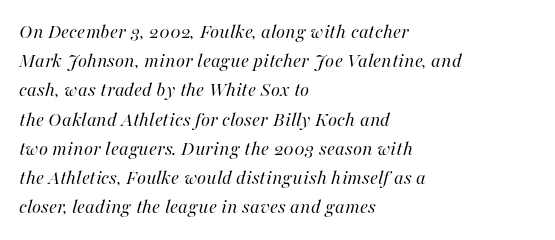
{"italic": "yes", "lean": "right", "slant_degrees": 16, "bold": "no", "underline": "no", "align": "left", "line_spacing": "normal", "line_spacing_ratio": 1.39, "letter_spacing": "normal", "letter_spacing_em": 0.0, "glyph_px": 21}
